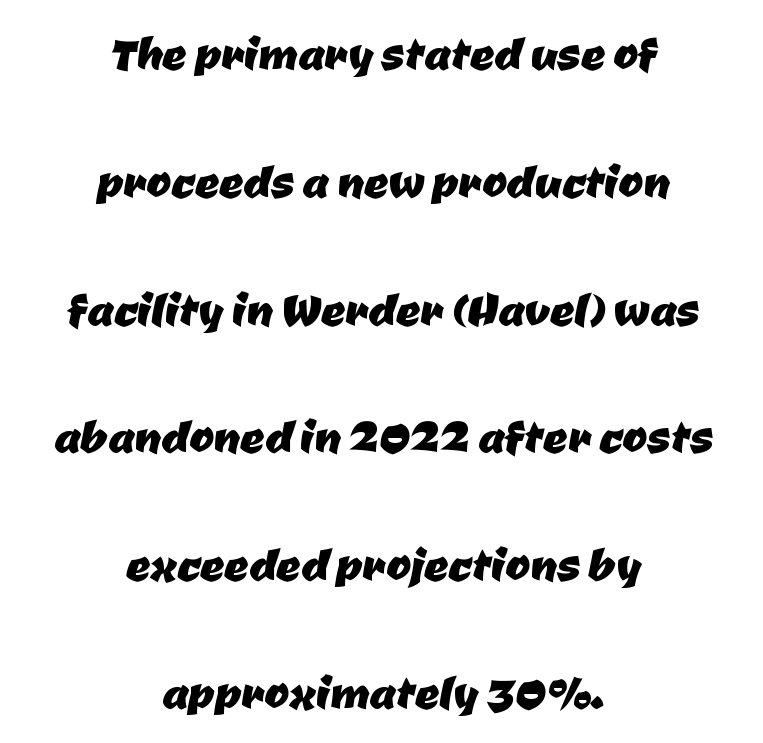
Q: Is the typeface a serif or a sans-serif typeface? A: Sans-serif.
Q: Is the text underlined? A: No.
Q: How is the paragraph aligned? A: Centered.
Q: Is the spacing between letters normal or unusually wide? A: Normal.
Q: Is the spacing between lines tight, normal or loose? A: Loose.
Q: Width (condensed, normal, or wide)? A: Normal.
Q: Stroke contrast? A: Low.
Q: x-height? A: Medium.
Q: Monospaced? A: No.
